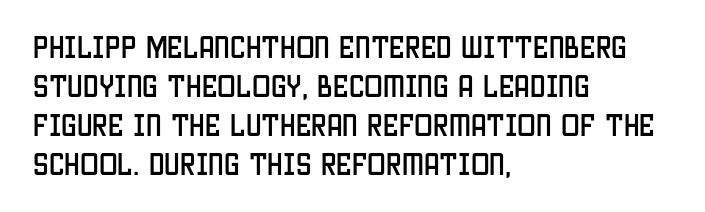
Q: Is the text italic (slanted)? A: No, it is upright.
Q: Is the text underlined? A: No.
Q: How is the paragraph aligned? A: Left-aligned.
Q: Is the spacing between letters normal or unusually wide? A: Normal.
Q: Is the spacing between lines tight, normal or loose? A: Normal.
